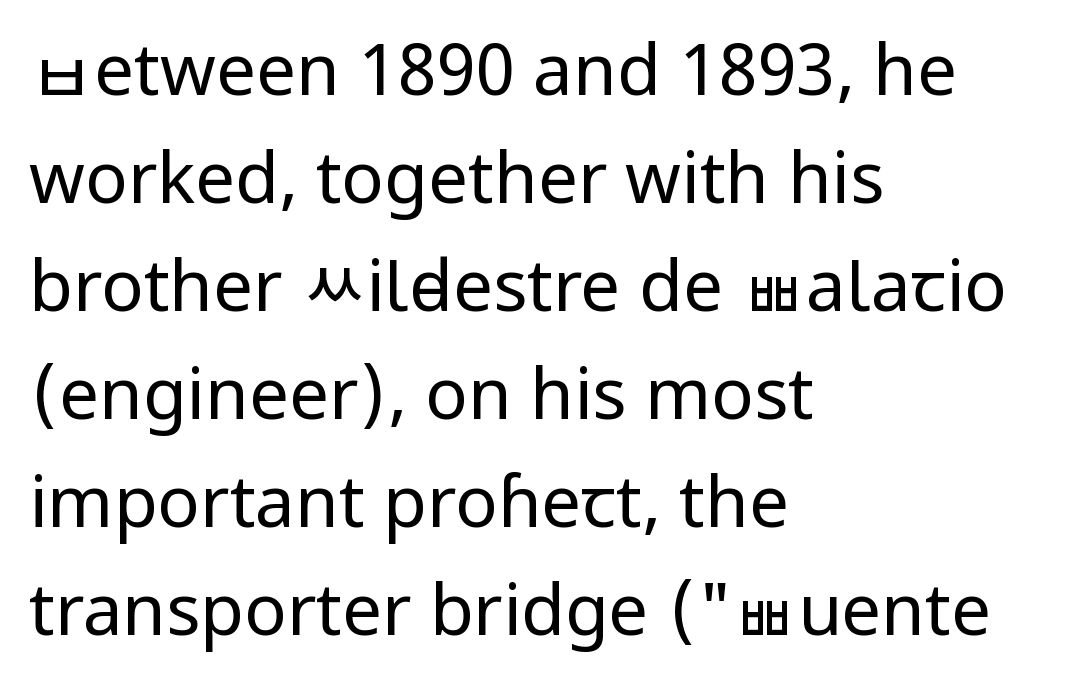
The image shows 71 px regular-weight, condensed sans-serif type, upright; set left-aligned, normal line spacing (1.52x), normal letter spacing, not underlined; low stroke contrast and a large x-height.
